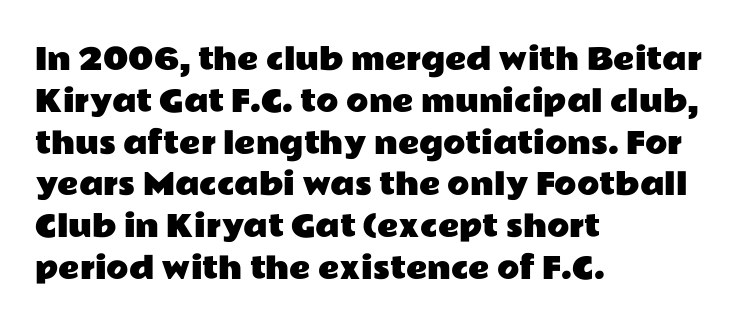
Q: Is the text italic (slanted)? A: No, it is upright.
Q: Is the typeface a serif or a sans-serif typeface? A: Sans-serif.
Q: Is the text underlined? A: No.
Q: How is the paragraph aligned? A: Left-aligned.
Q: Is the spacing between letters normal or unusually wide? A: Normal.
Q: Is the spacing between lines tight, normal or loose? A: Normal.
Q: Width (condensed, normal, or wide)? A: Wide.
Q: Stroke contrast? A: Low.
Q: x-height? A: Medium.
Q: Monospaced? A: No.
